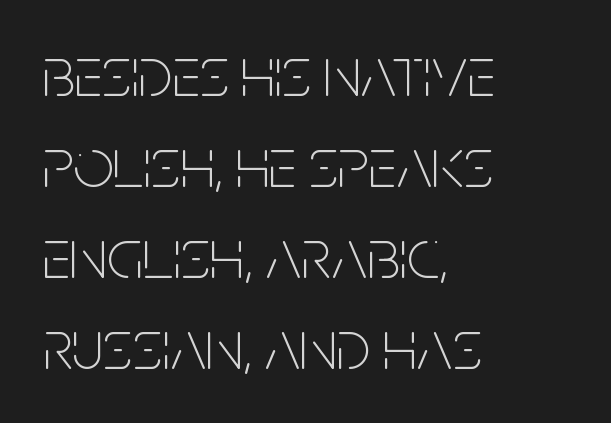
The image shows 71 px thin, condensed sans-serif type, upright; set left-aligned, normal line spacing (1.28x), normal letter spacing, not underlined; low stroke contrast and a large x-height.
